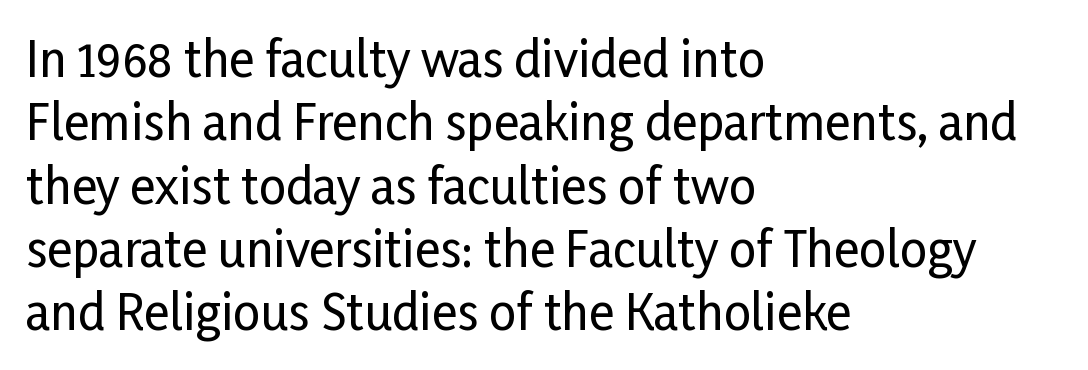
Q: Is the text italic (slanted)? A: No, it is upright.
Q: Is the typeface a serif or a sans-serif typeface? A: Sans-serif.
Q: Is the text underlined? A: No.
Q: How is the paragraph aligned? A: Left-aligned.
Q: Is the spacing between letters normal or unusually wide? A: Normal.
Q: Is the spacing between lines tight, normal or loose? A: Normal.
Q: Width (condensed, normal, or wide)? A: Condensed.
Q: Stroke contrast? A: Low.
Q: x-height? A: Medium.
Q: Monospaced? A: No.
